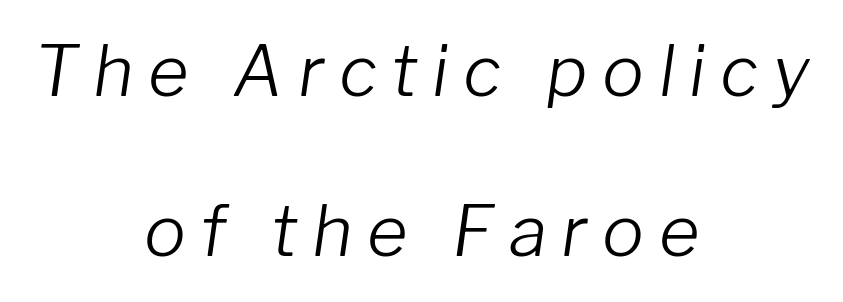
Q: Is the text bold? A: No.
Q: Is the text italic (slanted)? A: Yes, it leans right by about 8 degrees.
Q: Is the text underlined? A: No.
Q: How is the paragraph aligned? A: Centered.
Q: Is the spacing between letters normal or unusually wide? A: Unusually wide.
Q: Is the spacing between lines tight, normal or loose? A: Loose.
Q: Width (condensed, normal, or wide)? A: Normal.
Q: Stroke contrast? A: Low.
Q: x-height? A: Medium.
Q: Monospaced? A: No.
